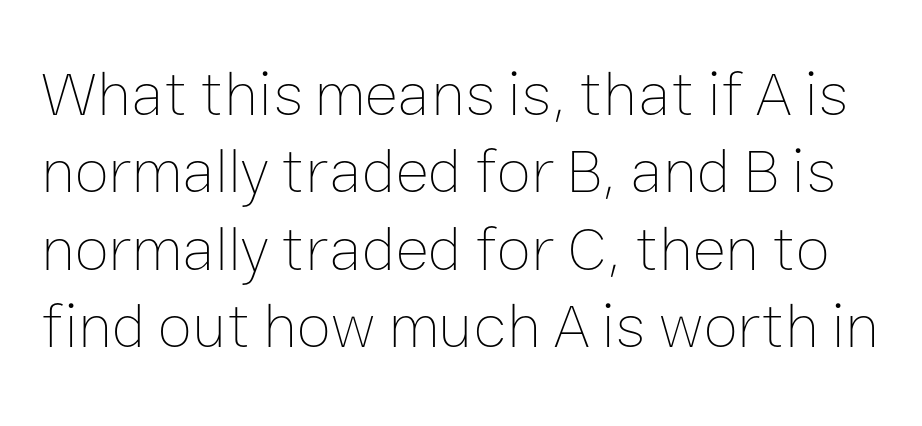
{"italic": "no", "bold": "no", "weight": "thin", "width": "normal", "stroke_contrast": "low", "x_height": "medium", "monospaced": "no", "underline": "no", "line_spacing_ratio": 1.23, "letter_spacing": "normal", "letter_spacing_em": 0.0, "glyph_px": 63}
